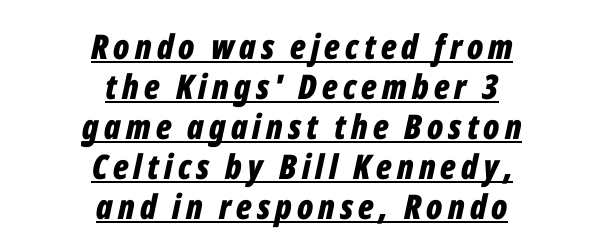
Q: Is the text bold? A: Yes.
Q: Is the text italic (slanted)? A: Yes, it leans right by about 12 degrees.
Q: Is the text underlined? A: Yes.
Q: How is the paragraph aligned? A: Centered.
Q: Width (condensed, normal, or wide)? A: Condensed.
Q: Stroke contrast? A: Low.
Q: x-height? A: Medium.
Q: Monospaced? A: No.
